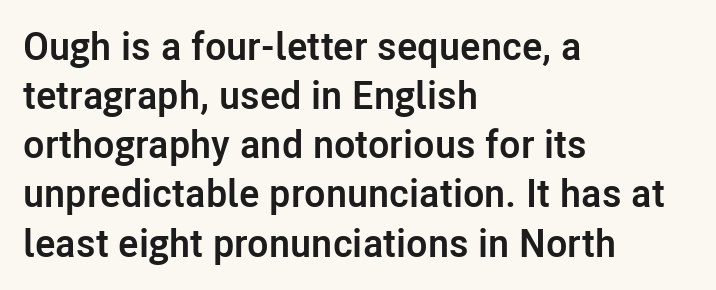
Is this a sans? Yes — the strokes have no serifs. Nope, not italic — everything's standing straight. A student would call this left alignment; a typographer would say flush left, rag right. A typesetter would call this leading conventional body-copy spacing. Honestly, there is no underline to notice here at all.
